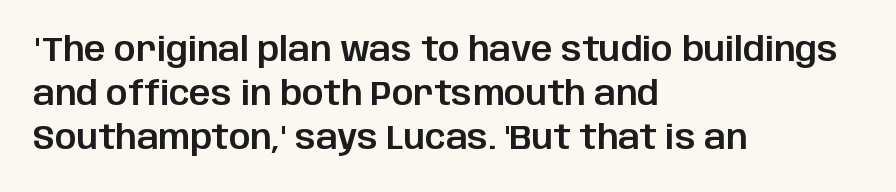
The image shows 34 px sans-serif type, upright; set left-aligned, normal line spacing (1.3x), normal letter spacing, not underlined; low stroke contrast and a large x-height.
